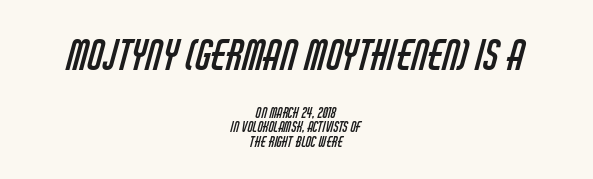
The image shows 41 px regular-weight, condensed sans-serif type; set centered, tight line spacing (1.03x), normal letter spacing, not underlined; the first (top) block is 2.93x larger; low stroke contrast and a large x-height.
